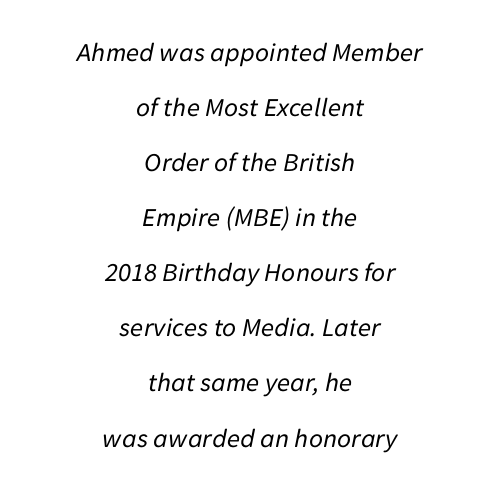
Q: Is the text bold? A: No.
Q: Is the text italic (slanted)? A: Yes, it leans right by about 11 degrees.
Q: Is the text underlined? A: No.
Q: How is the paragraph aligned? A: Centered.
Q: Is the spacing between letters normal or unusually wide? A: Normal.
Q: Is the spacing between lines tight, normal or loose? A: Loose.
